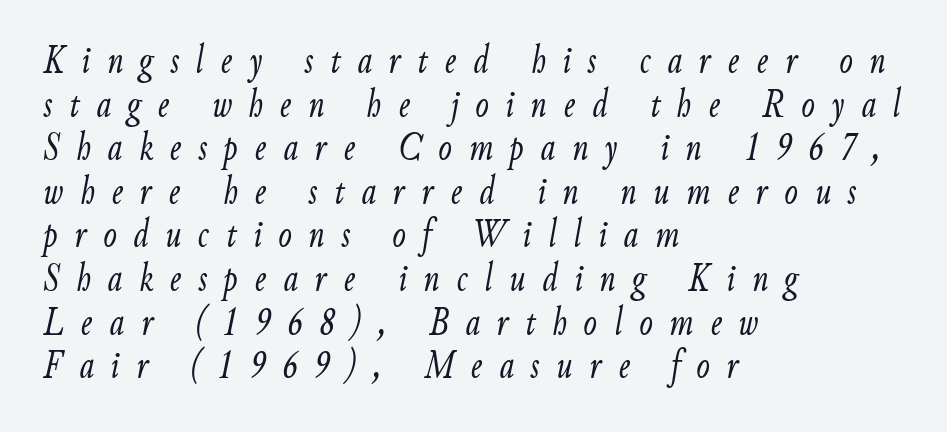
{"italic": "yes", "lean": "right", "slant_degrees": 9, "bold": "no", "weight": "light", "width": "condensed", "stroke_contrast": "low", "x_height": "small", "monospaced": "no", "underline": "no", "align": "left", "line_spacing": "tight", "line_spacing_ratio": 1.09, "letter_spacing": "wide", "letter_spacing_em": 0.42, "glyph_px": 40}
